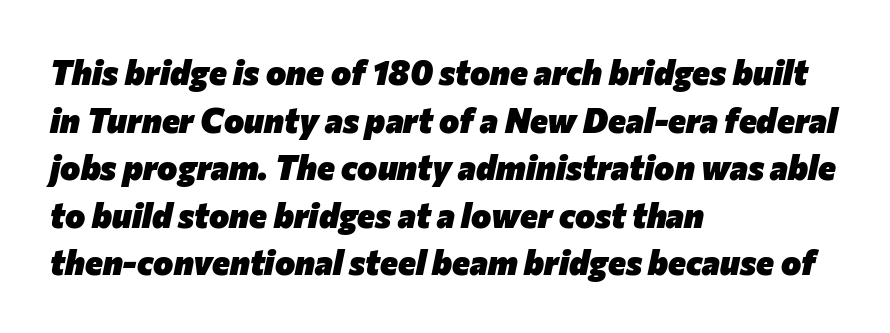
Q: Is the text bold? A: Yes.
Q: Is the text italic (slanted)? A: Yes, it leans right by about 12 degrees.
Q: Is the text underlined? A: No.
Q: How is the paragraph aligned? A: Left-aligned.
Q: Is the spacing between letters normal or unusually wide? A: Normal.
Q: Is the spacing between lines tight, normal or loose? A: Normal.
Q: Width (condensed, normal, or wide)? A: Normal.
Q: Stroke contrast? A: Low.
Q: x-height? A: Medium.
Q: Monospaced? A: No.
